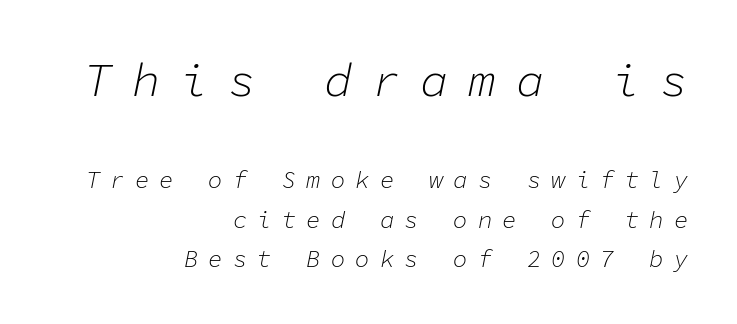
Q: Is the text bold? A: No.
Q: Is the text italic (slanted)? A: Yes, it leans right by about 11 degrees.
Q: Is the text underlined? A: No.
Q: How is the paragraph aligned? A: Right-aligned.
Q: Is the spacing between letters normal or unusually wide? A: Unusually wide.
Q: Is the spacing between lines tight, normal or loose? A: Normal.
Q: Which block of text is set in a larger size, the first (top) or the second (bottom)? A: The first (top) one.
Q: Width (condensed, normal, or wide)? A: Normal.
Q: Stroke contrast? A: Low.
Q: x-height? A: Medium.
Q: Monospaced? A: Yes.
